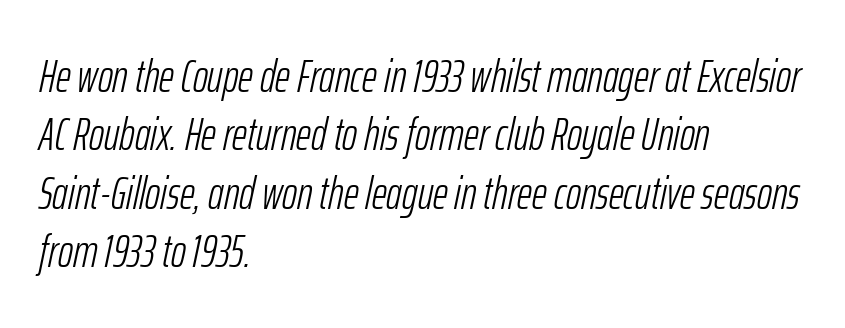
Q: Is the text bold? A: No.
Q: Is the text italic (slanted)? A: Yes, it leans right by about 12 degrees.
Q: Is the text underlined? A: No.
Q: How is the paragraph aligned? A: Left-aligned.
Q: Is the spacing between letters normal or unusually wide? A: Normal.
Q: Is the spacing between lines tight, normal or loose? A: Normal.
Q: Width (condensed, normal, or wide)? A: Condensed.
Q: Stroke contrast? A: Low.
Q: x-height? A: Medium.
Q: Monospaced? A: No.
